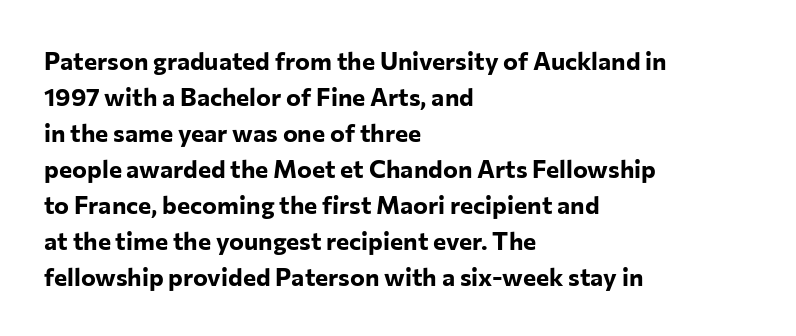
Q: Is the text bold? A: Yes.
Q: Is the text italic (slanted)? A: No, it is upright.
Q: Is the text underlined? A: No.
Q: How is the paragraph aligned? A: Left-aligned.
Q: Is the spacing between letters normal or unusually wide? A: Normal.
Q: Is the spacing between lines tight, normal or loose? A: Normal.
